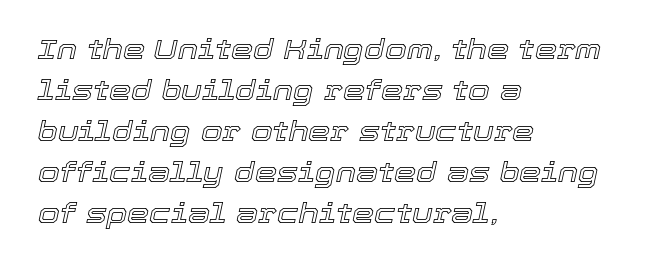
Q: Is the text italic (slanted)? A: Yes, it leans right by about 12 degrees.
Q: Is the text underlined? A: No.
Q: How is the paragraph aligned? A: Left-aligned.
Q: Is the spacing between letters normal or unusually wide? A: Normal.
Q: Is the spacing between lines tight, normal or loose? A: Normal.
Q: Width (condensed, normal, or wide)? A: Normal.
Q: x-height? A: Medium.
Q: Monospaced? A: No.
